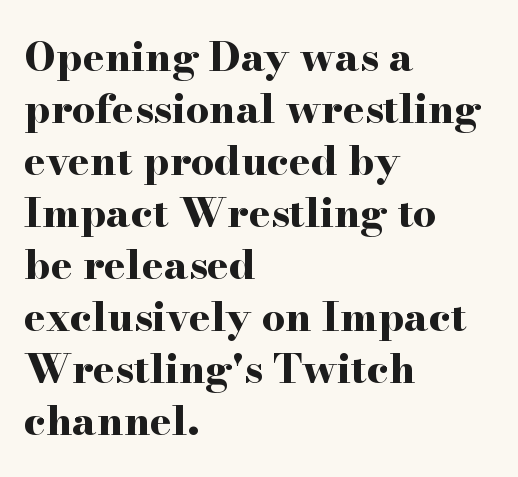
{"serif": "yes", "italic": "no", "bold": "yes", "weight": "bold", "width": "wide", "stroke_contrast": "high", "x_height": "small", "monospaced": "no", "underline": "no", "align": "left", "line_spacing": "normal", "line_spacing_ratio": 1.27, "letter_spacing": "normal", "letter_spacing_em": 0.0, "glyph_px": 41}
